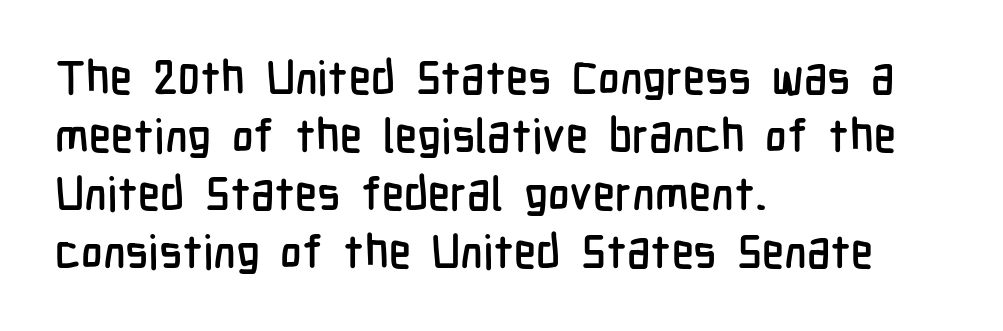
Q: Is the text italic (slanted)? A: No, it is upright.
Q: Is the typeface a serif or a sans-serif typeface? A: Sans-serif.
Q: Is the text underlined? A: No.
Q: How is the paragraph aligned? A: Left-aligned.
Q: Is the spacing between letters normal or unusually wide? A: Normal.
Q: Is the spacing between lines tight, normal or loose? A: Normal.
Q: Width (condensed, normal, or wide)? A: Condensed.
Q: Stroke contrast? A: Low.
Q: x-height? A: Medium.
Q: Monospaced? A: No.
